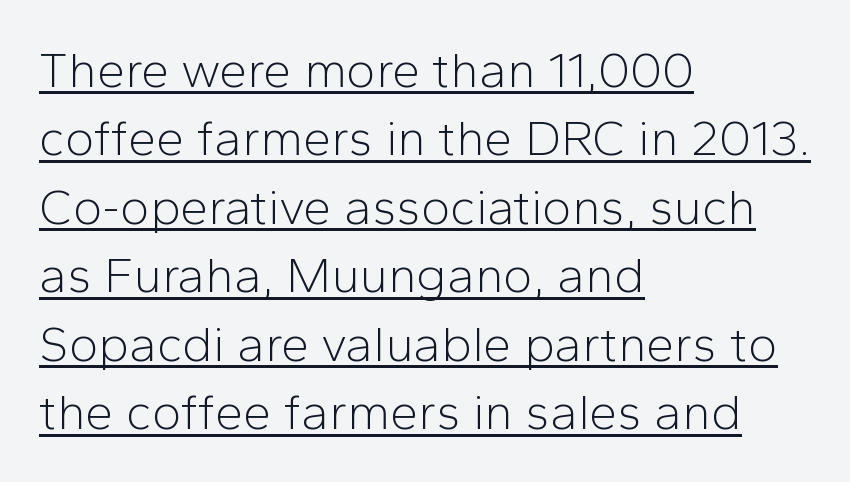
These lines keep a tight, regular rhythm from letter to letter. Horizontal alignment here is leftward, the default for most running prose. Do the characters align in a grid? No, the font is proportional. A rule runs beneath these lines of type. Nope, not italic — everything's standing straight. Is this a heavy cut? Hardly; it is regular or lighter.
